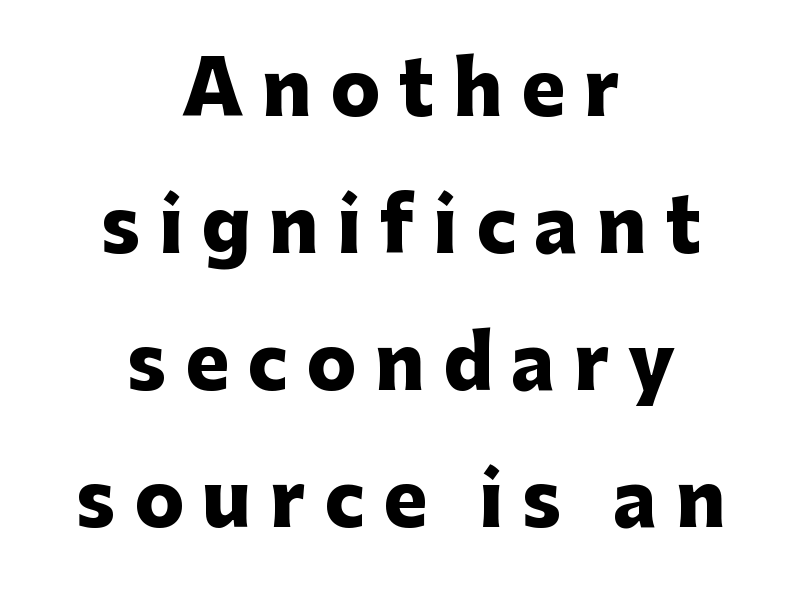
The image shows 74 px heavy sans-serif type, upright; set centered, line spacing 1.85x, unusually wide letter spacing (+0.25 em), not underlined; low stroke contrast and a medium x-height.
